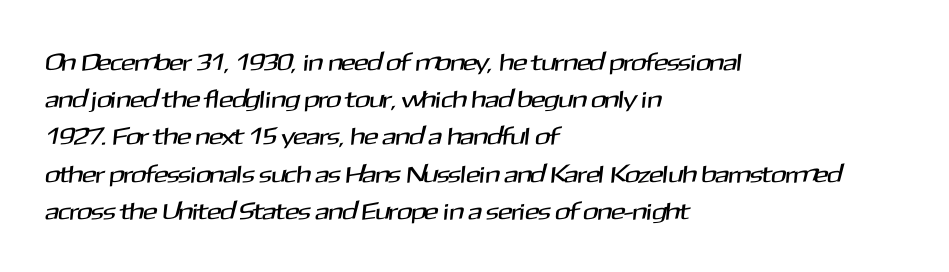
The image shows 24 px text type; set left-aligned, normal line spacing (1.55x), normal letter spacing, not underlined.
